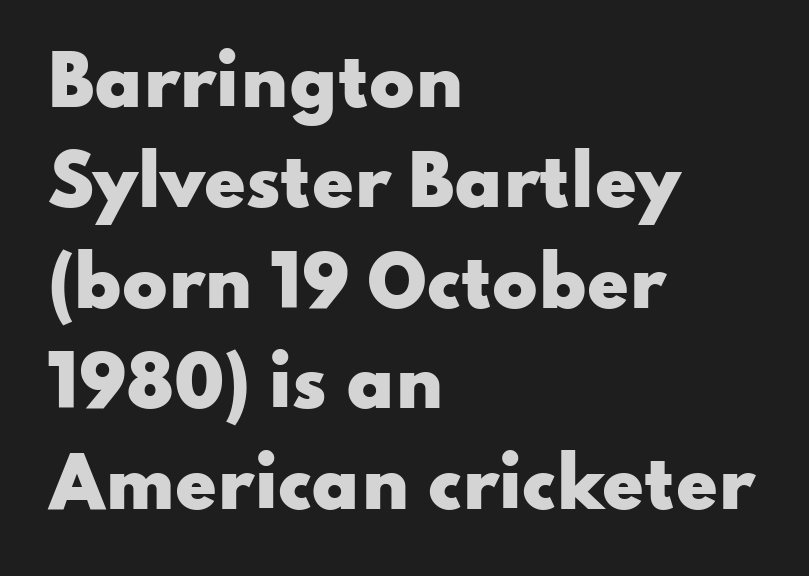
Q: Is the text bold? A: Yes.
Q: Is the text italic (slanted)? A: No, it is upright.
Q: Is the typeface a serif or a sans-serif typeface? A: Sans-serif.
Q: Is the text underlined? A: No.
Q: How is the paragraph aligned? A: Left-aligned.
Q: Is the spacing between letters normal or unusually wide? A: Normal.
Q: Is the spacing between lines tight, normal or loose? A: Normal.
Q: Width (condensed, normal, or wide)? A: Wide.
Q: Stroke contrast? A: Low.
Q: x-height? A: Small.
Q: Monospaced? A: No.
